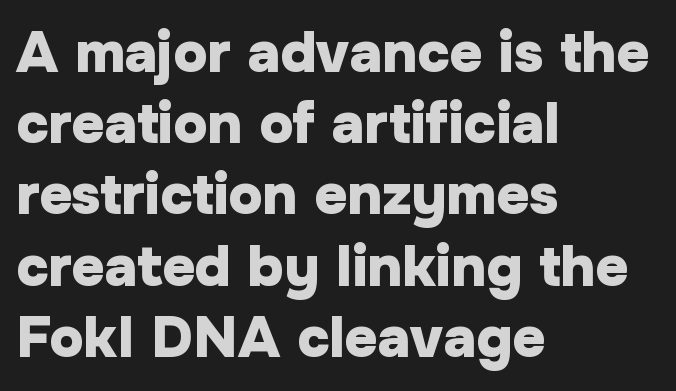
{"serif": "no", "italic": "no", "bold": "yes", "weight": "heavy", "width": "normal", "stroke_contrast": "low", "x_height": "medium", "monospaced": "no", "underline": "no", "align": "left", "line_spacing": "normal", "line_spacing_ratio": 1.25, "letter_spacing": "normal", "letter_spacing_em": 0.0, "glyph_px": 57}
